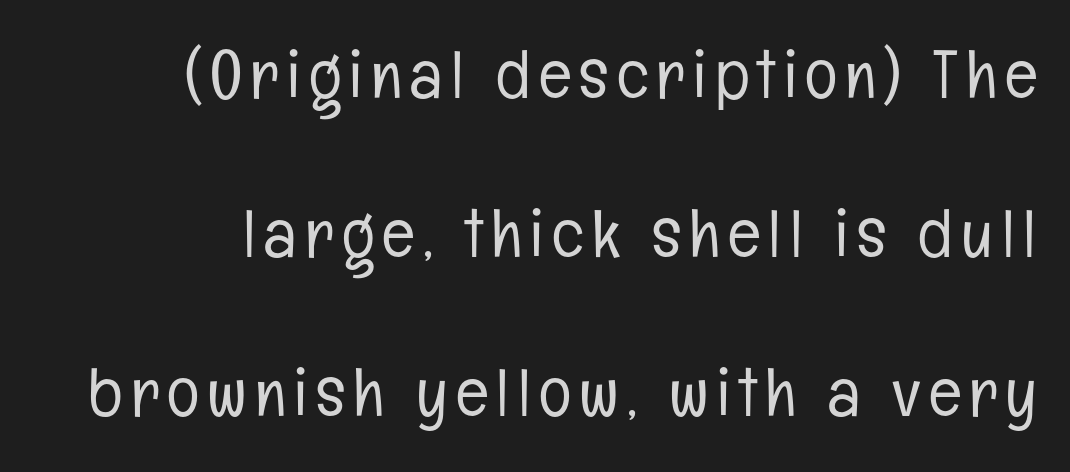
The image shows 68 px light, condensed sans-serif type, upright; set right-aligned, loose line spacing (2.34x), not underlined; low stroke contrast and a medium x-height.
